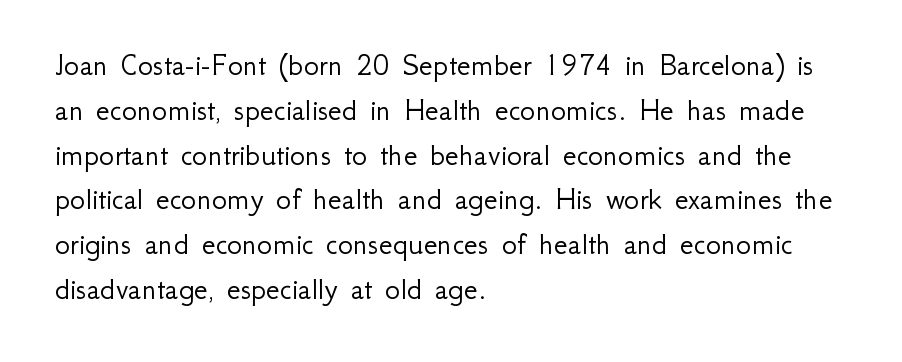
{"serif": "no", "italic": "no", "bold": "no", "weight": "light", "width": "normal", "stroke_contrast": "low", "x_height": "small", "monospaced": "no", "underline": "no", "align": "left", "line_spacing": "normal", "line_spacing_ratio": 1.4, "letter_spacing": "normal", "letter_spacing_em": 0.0, "glyph_px": 32}
